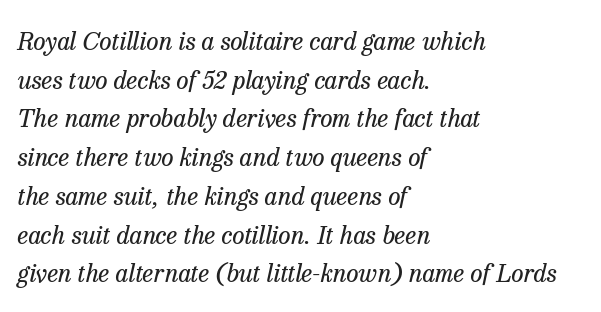
{"italic": "yes", "lean": "right", "slant_degrees": 13, "bold": "no", "underline": "no", "align": "left", "line_spacing": "normal", "line_spacing_ratio": 1.55, "letter_spacing": "normal", "letter_spacing_em": 0.0, "glyph_px": 25}
